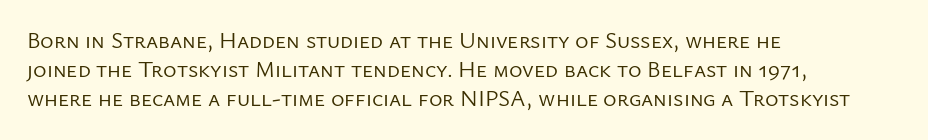
Q: Is the text bold? A: No.
Q: Is the text italic (slanted)? A: No, it is upright.
Q: Is the text underlined? A: No.
Q: How is the paragraph aligned? A: Left-aligned.
Q: Is the spacing between letters normal or unusually wide? A: Normal.
Q: Is the spacing between lines tight, normal or loose? A: Normal.
